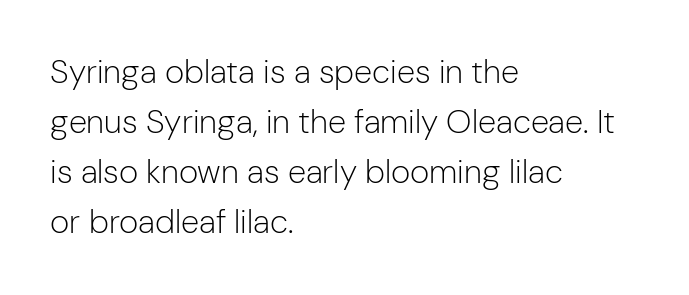
Underlining? Definitely not there. Spacing verdict: proportional, widths tailored to each character. Posture: vertical. Does the type have serifs? No, each stem ends abruptly.
